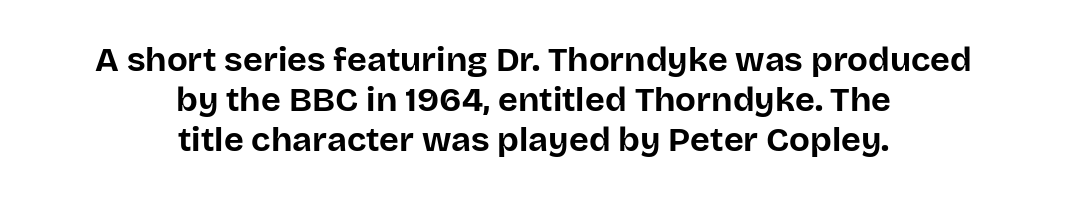
The image shows 34 px bold sans-serif type, upright; set centered, line spacing 1.18x, normal letter spacing, not underlined; low stroke contrast and a large x-height.
